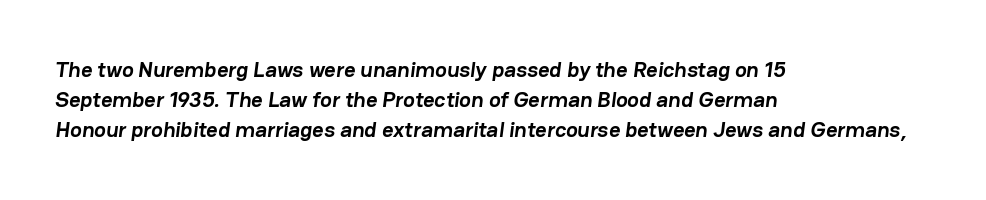
The image shows 22 px bold type; set left-aligned, normal line spacing (1.37x), normal letter spacing, not underlined.
